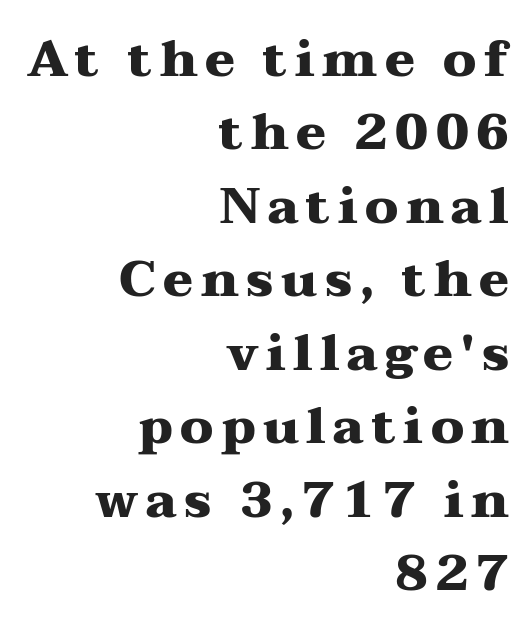
The designer left line spacing at the default. This sample has the flowing, uneven cadence of proportional lettering. Check the space under the baseline: it is left empty. Upright lettering throughout. Unlike a clean sans, this face finishes its strokes with serifs. The font is running at its bold setting.
